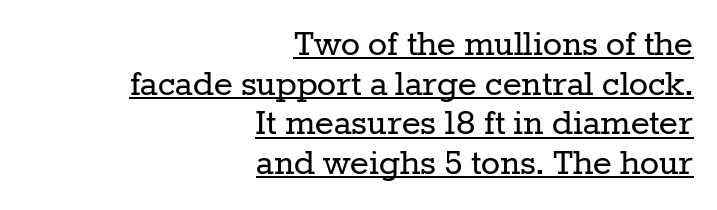
{"serif": "yes", "italic": "no", "bold": "no", "weight": "regular", "width": "normal", "stroke_contrast": "low", "x_height": "medium", "monospaced": "no", "underline": "yes", "align": "right", "line_spacing": "tight", "line_spacing_ratio": 0.99, "letter_spacing": "normal", "letter_spacing_em": 0.0, "glyph_px": 40}
